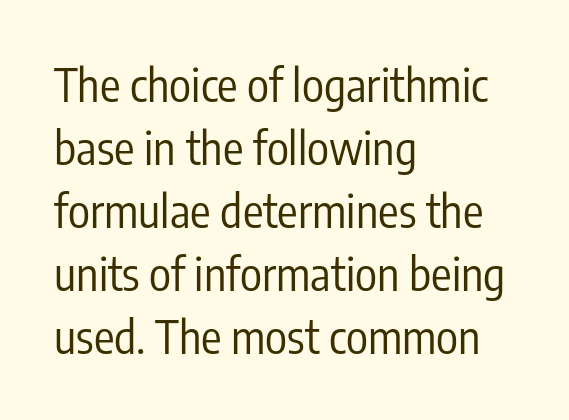
{"serif": "no", "italic": "no", "bold": "no", "weight": "regular", "width": "condensed", "stroke_contrast": "low", "x_height": "medium", "monospaced": "no", "underline": "no", "align": "left", "line_spacing": "normal", "line_spacing_ratio": 1.37, "letter_spacing": "normal", "letter_spacing_em": 0.0, "glyph_px": 46}
